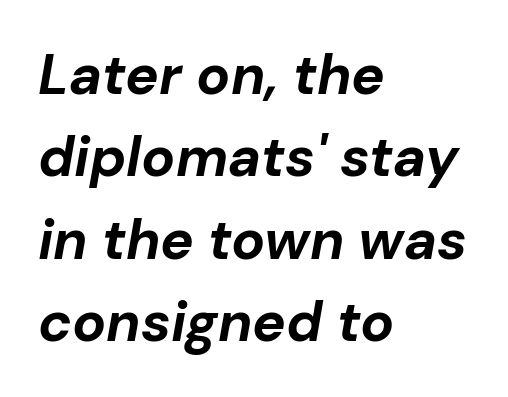
The image shows 56 px bold type, italic (leaning right); set left-aligned, normal line spacing (1.47x), normal letter spacing, not underlined; low stroke contrast and a medium x-height.
